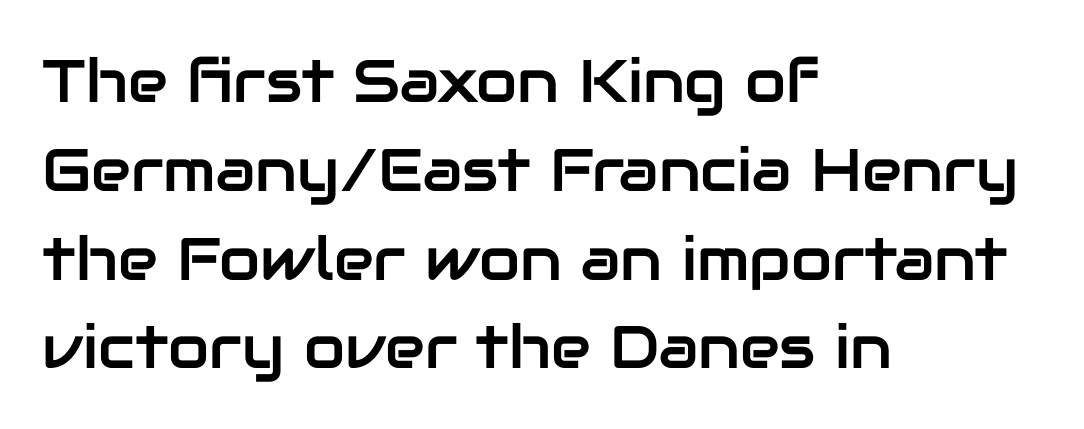
{"serif": "no", "italic": "no", "width": "normal", "stroke_contrast": "low", "x_height": "medium", "monospaced": "no", "underline": "no", "align": "left", "line_spacing": "normal", "line_spacing_ratio": 1.48, "letter_spacing": "normal", "letter_spacing_em": 0.0, "glyph_px": 60}
